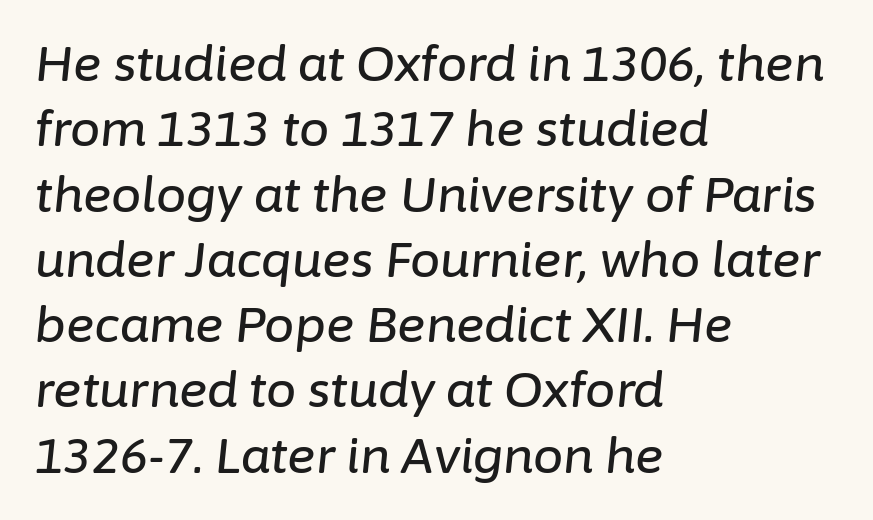
Q: Is the text italic (slanted)? A: Yes, it leans right by about 6 degrees.
Q: Is the text underlined? A: No.
Q: How is the paragraph aligned? A: Left-aligned.
Q: Is the spacing between letters normal or unusually wide? A: Normal.
Q: Is the spacing between lines tight, normal or loose? A: Normal.
Q: Width (condensed, normal, or wide)? A: Normal.
Q: Stroke contrast? A: Low.
Q: x-height? A: Medium.
Q: Monospaced? A: No.
